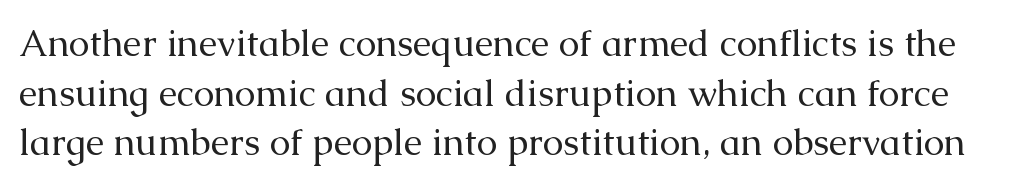
Each row of text sits above clean, open space. Spacing verdict: proportional, widths tailored to each character. These lines are composed in type with serifs. Ordinary non-slanted type is in use. The passage shown has conventional tracking throughout.
